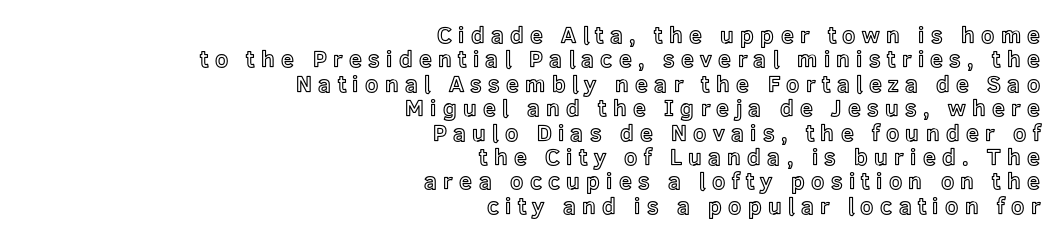
{"italic": "no", "underline": "no", "align": "right", "line_spacing": "tight", "line_spacing_ratio": 1.06, "letter_spacing": "wide", "letter_spacing_em": 0.28, "glyph_px": 23}
